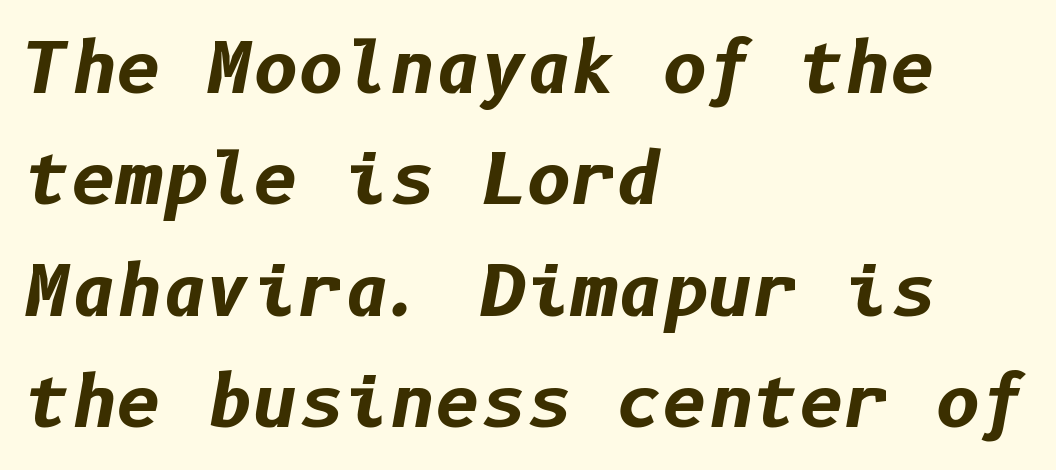
{"italic": "yes", "lean": "right", "slant_degrees": 10, "bold": "yes", "weight": "bold", "width": "normal", "stroke_contrast": "low", "x_height": "medium", "underline": "no", "align": "left", "line_spacing": "normal", "line_spacing_ratio": 1.59, "letter_spacing": "normal", "letter_spacing_em": 0.0, "glyph_px": 70}
